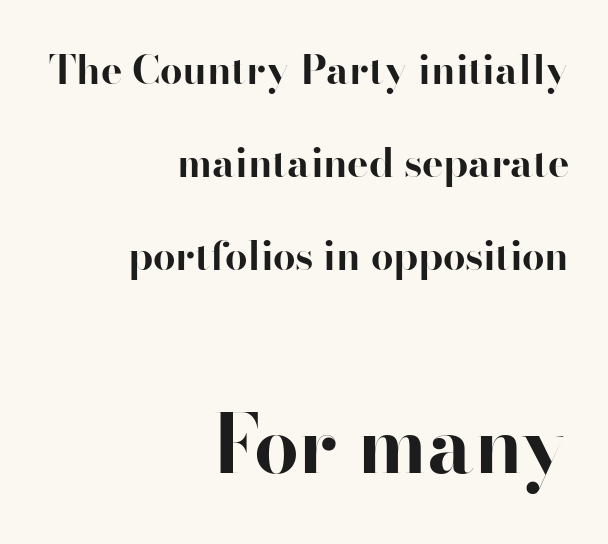
The image shows 80 px bold sans-serif type, upright; set right-aligned, loose line spacing (2.33x), normal letter spacing, not underlined; the second (bottom) block is 2.0x larger; high stroke contrast and a small x-height.
